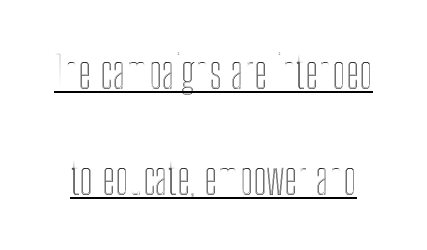
Q: Is the text italic (slanted)? A: No, it is upright.
Q: Is the text underlined? A: Yes.
Q: Is the spacing between letters normal or unusually wide? A: Normal.
Q: Is the spacing between lines tight, normal or loose? A: Loose.
Q: Width (condensed, normal, or wide)? A: Condensed.
Q: x-height? A: Medium.
Q: Monospaced? A: No.
